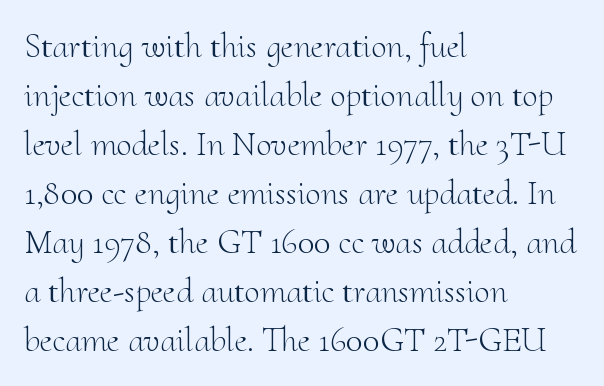
The image shows 35 px light serif type, upright; set left-aligned, normal line spacing (1.4x), normal letter spacing, not underlined; medium stroke contrast and a small x-height.
